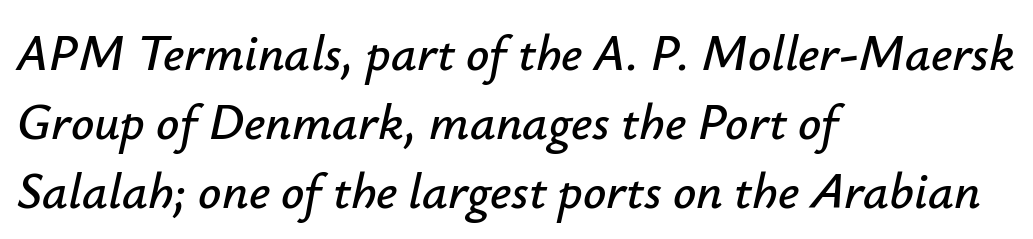
Q: Is the text italic (slanted)? A: Yes, it leans right by about 12 degrees.
Q: Is the text underlined? A: No.
Q: How is the paragraph aligned? A: Left-aligned.
Q: Is the spacing between letters normal or unusually wide? A: Normal.
Q: Is the spacing between lines tight, normal or loose? A: Normal.
Q: Width (condensed, normal, or wide)? A: Normal.
Q: Stroke contrast? A: Low.
Q: x-height? A: Small.
Q: Monospaced? A: No.
